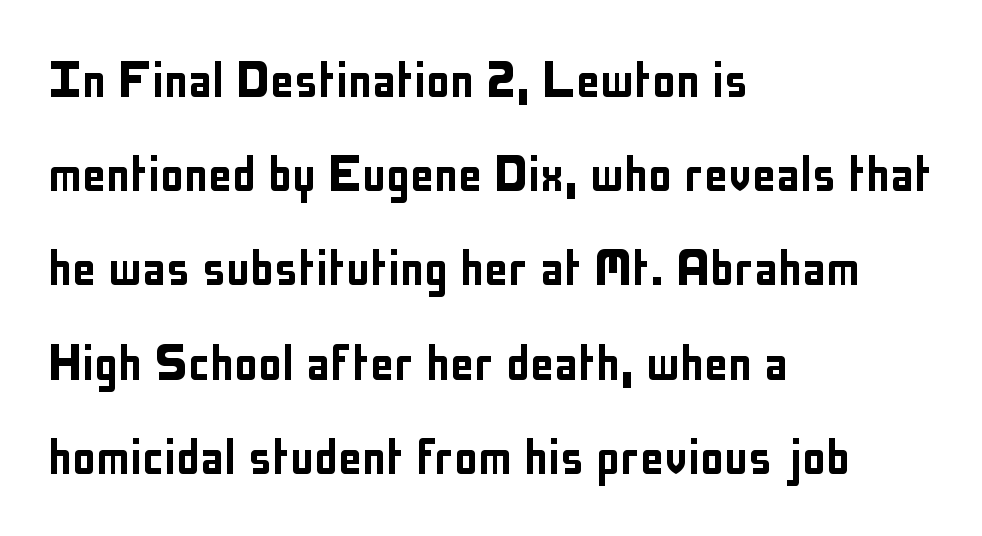
{"serif": "no", "italic": "no", "width": "condensed", "stroke_contrast": "low", "x_height": "medium", "monospaced": "no", "underline": "no", "align": "left", "line_spacing": "normal", "line_spacing_ratio": 1.57, "letter_spacing": "normal", "letter_spacing_em": 0.0, "glyph_px": 60}
